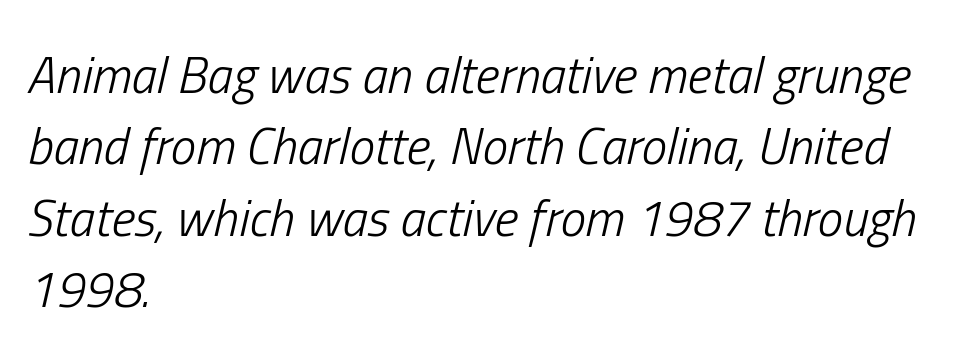
The image shows 51 px light, condensed type, italic (leaning right); set left-aligned, normal line spacing (1.4x), normal letter spacing, not underlined; low stroke contrast and a medium x-height.
